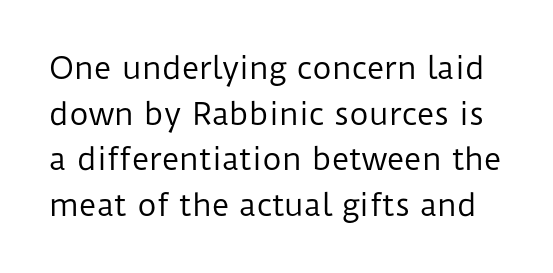
The typesetting does not lean heavy: it is not bold. Ordinary non-slanted type is in use. The tracking reads as untouched default to a designer's eye. You could not count columns in this text — the font is proportionally spaced. These lines sit exactly where default settings would place them.
